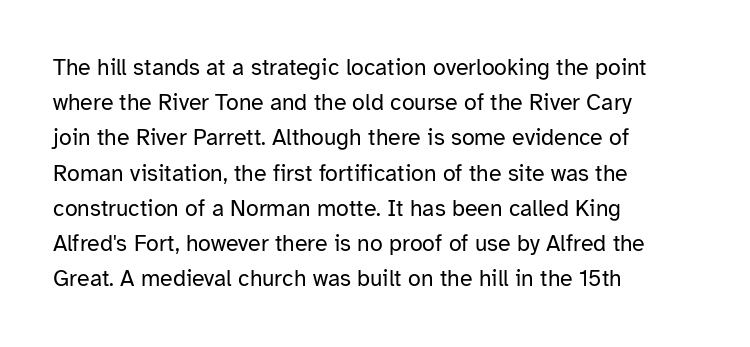
{"italic": "no", "bold": "no", "underline": "no", "align": "left", "line_spacing": "normal", "line_spacing_ratio": 1.53, "letter_spacing": "normal", "letter_spacing_em": 0.0, "glyph_px": 23}
